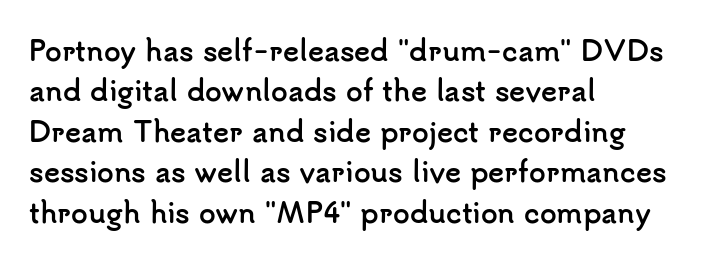
The image shows 27 px bold type, upright; set left-aligned, normal line spacing (1.5x), normal letter spacing, not underlined.
